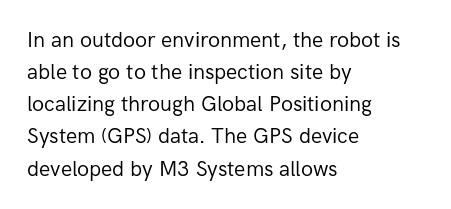
Q: Is the text bold? A: No.
Q: Is the text italic (slanted)? A: No, it is upright.
Q: Is the text underlined? A: No.
Q: How is the paragraph aligned? A: Left-aligned.
Q: Is the spacing between letters normal or unusually wide? A: Normal.
Q: Is the spacing between lines tight, normal or loose? A: Normal.
